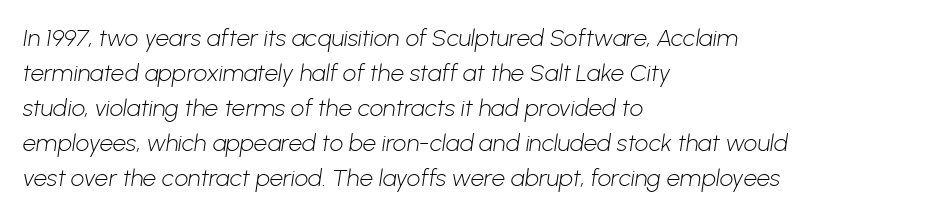
The image shows 24 px text type; set left-aligned, normal line spacing (1.46x), normal letter spacing, not underlined.
